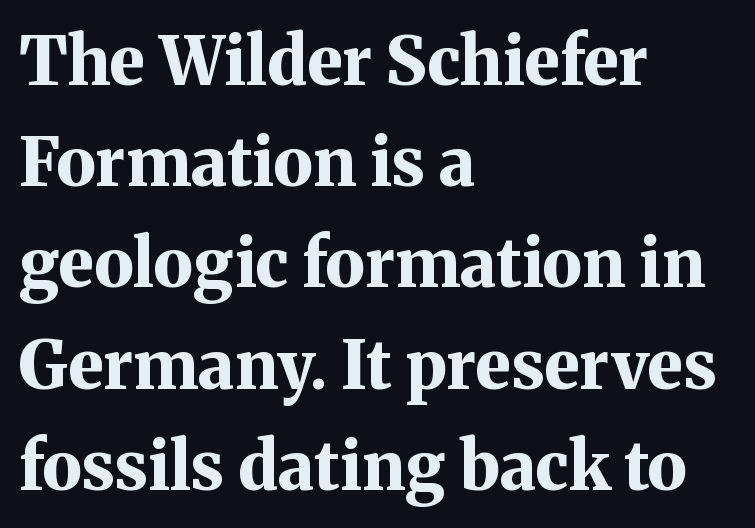
The image shows 67 px bold serif type, upright; set left-aligned, normal line spacing (1.51x), normal letter spacing, not underlined; medium stroke contrast and a medium x-height.
